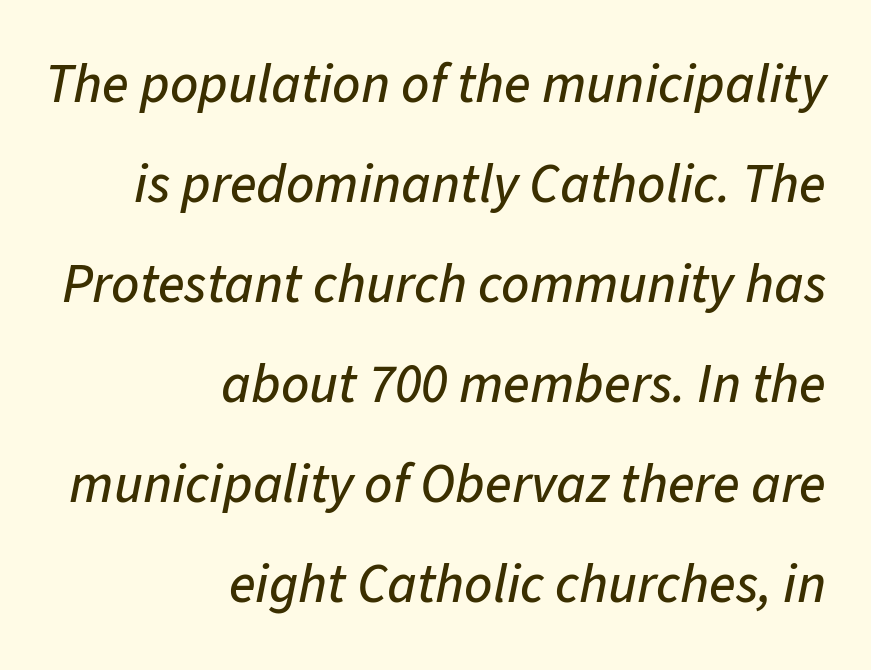
Nobody drew a line under any word here. The rendering keeps characters at their native spacing. These lines are rendered in a variable-pitch font. Style check: oblique. The lines are quadded right.
